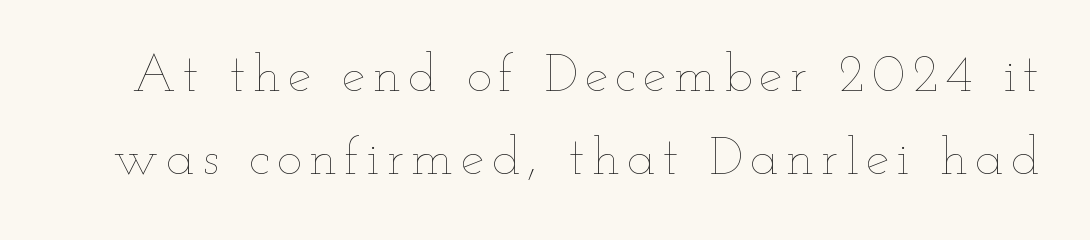
Note the varied advance widths — an 'i' is clearly narrower than an 'm'. Descender tails drop into unmarked territory. Italic: no, the glyphs are upright roman. Line spacing here is normal. The passage shown is not bold in any degree.
